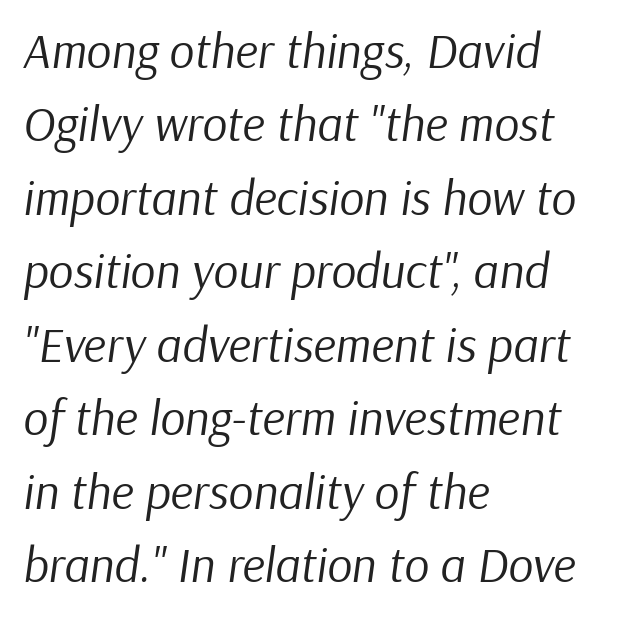
The image shows 49 px regular-weight type, italic (leaning right); set left-aligned, normal line spacing (1.5x), normal letter spacing, not underlined; low stroke contrast and a medium x-height.
